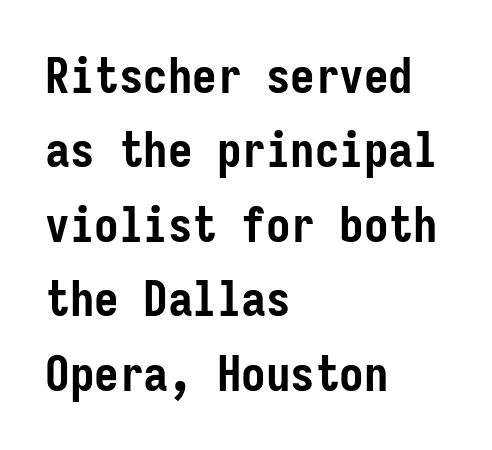
Every character sits straight up, as roman type does. Bold? Absolutely — the strokes are thick and heavy. Descenders are the only things crossing below the line. Short and long lines alike share a common starting point at left. Looks like terminal output: every glyph gets an equal slot.
